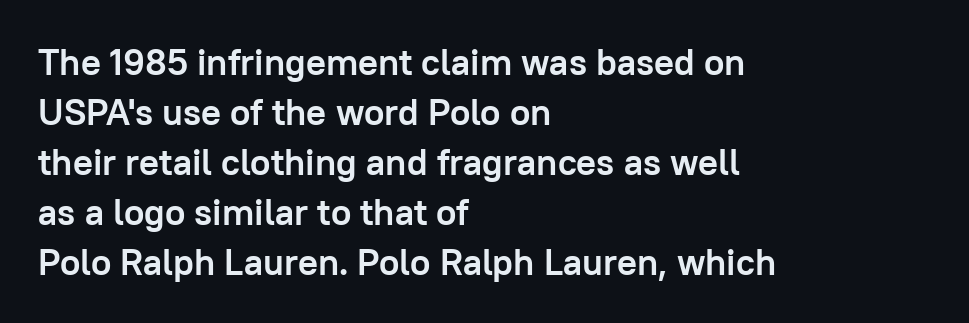
The rendering uses natural spacing where letterforms have individual widths. This sample uses plain, unmodified letter spacing. The glyphs are unaccompanied by any horizontal stroke below them. This is heavy type, rendered in bold. The lines are quadded left. Are there feet on the stems? There aren't — it's a sans.
